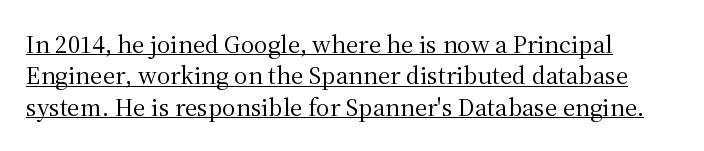
{"italic": "no", "bold": "no", "underline": "yes", "align": "left", "line_spacing_ratio": 1.21, "letter_spacing": "normal", "letter_spacing_em": 0.0, "glyph_px": 26}
